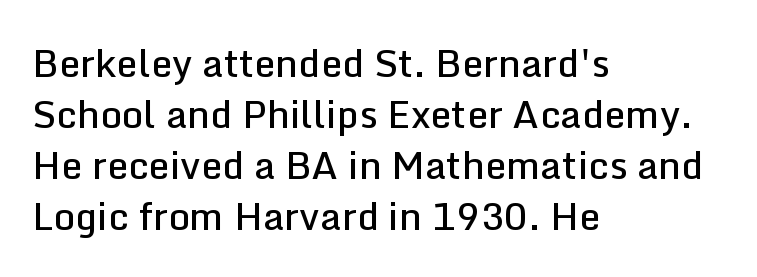
The image shows 38 px semibold sans-serif type, upright; set left-aligned, normal line spacing (1.34x), normal letter spacing, not underlined; low stroke contrast and a medium x-height.
